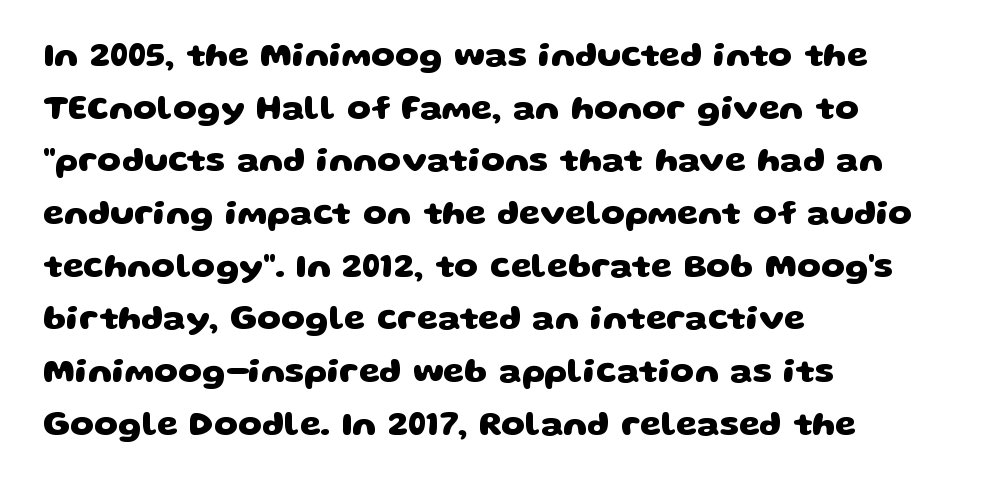
{"serif": "no", "bold": "yes", "weight": "heavy", "width": "wide", "stroke_contrast": "low", "x_height": "large", "monospaced": "no", "underline": "no", "align": "left", "line_spacing": "normal", "line_spacing_ratio": 1.55, "letter_spacing": "normal", "letter_spacing_em": 0.0, "glyph_px": 34}
